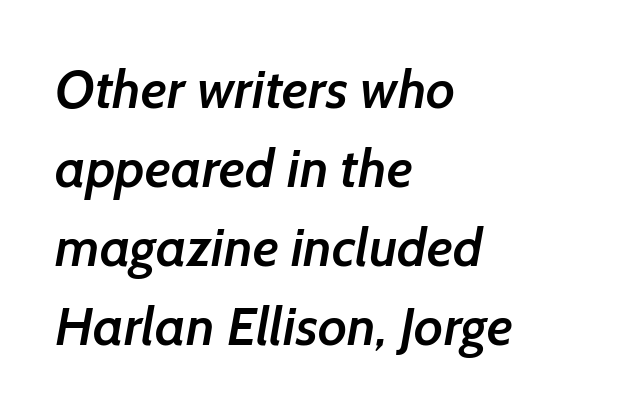
The rendering uses a semibold face; strokes are thickened but not to full bold. Words float on clear page, feet unadorned. Each line starts at the same left margin while the right side varies. Examine the stroke ends and you'll find no serifs. The block of text has a typical density, with ordinary space between rows. There is no visible air inserted between adjacent glyphs.
